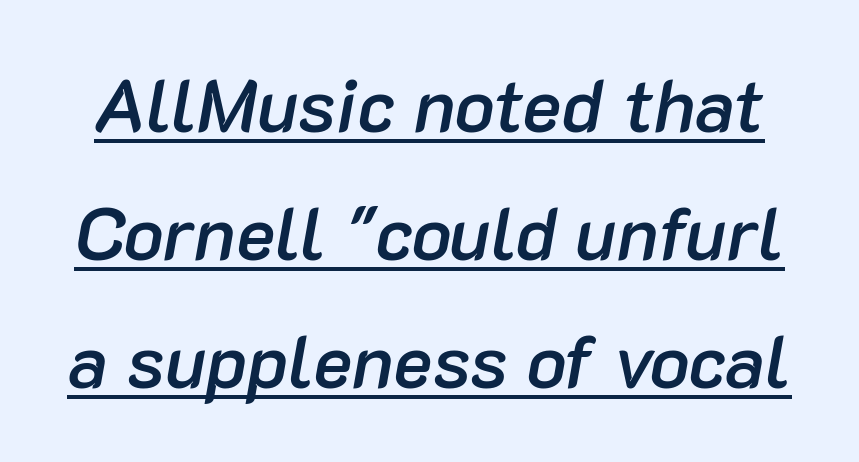
Q: Is the text bold? A: Semi-bold.
Q: Is the text italic (slanted)? A: Yes, it leans right by about 10 degrees.
Q: Is the text underlined? A: Yes.
Q: Is the spacing between letters normal or unusually wide? A: Normal.
Q: Width (condensed, normal, or wide)? A: Normal.
Q: Stroke contrast? A: Low.
Q: x-height? A: Medium.
Q: Monospaced? A: No.
